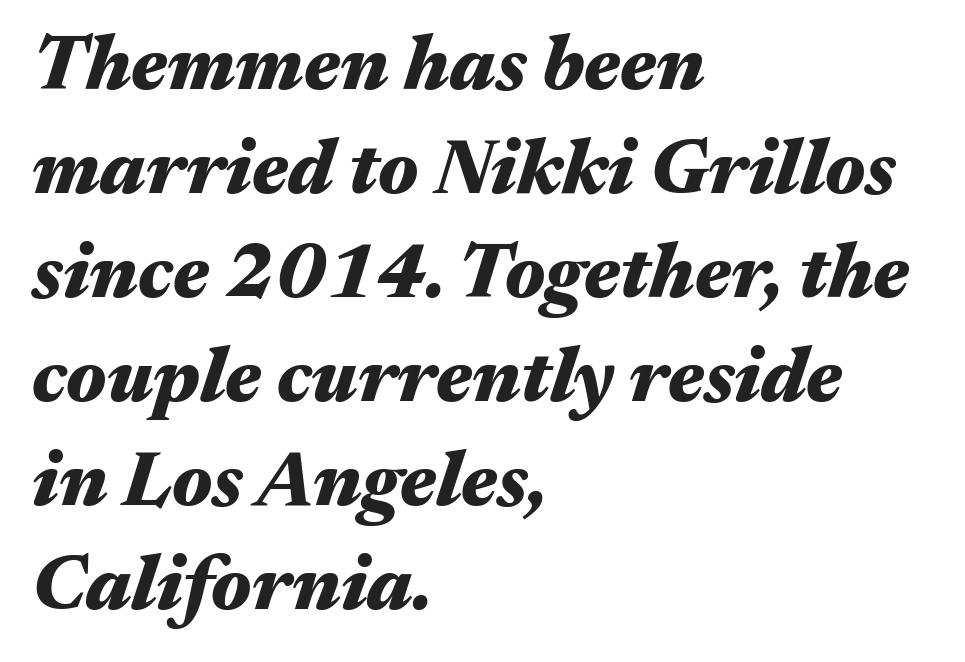
Leading: standard. A student would call this left alignment; a typographer would say flush left, rag right. The sample has been set heavy, in full bold. Here the designer chose a conventional face with non-uniform glyph widths. Each row of text sits above clean, open space.
